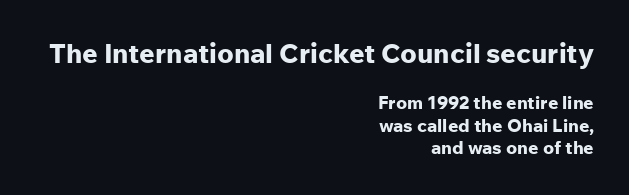
Regarding leading, the lines here are spaced in the standard way. The type sits square on the baseline with zero lean. Which chunk is bigger? The first one — the top block dwarfs the bottom. Does the copy run flush right? Yes — the right margin is perfectly even. Plain, unruled lines of type. Here the glyphs are tracked normally, forming tight word shapes.
